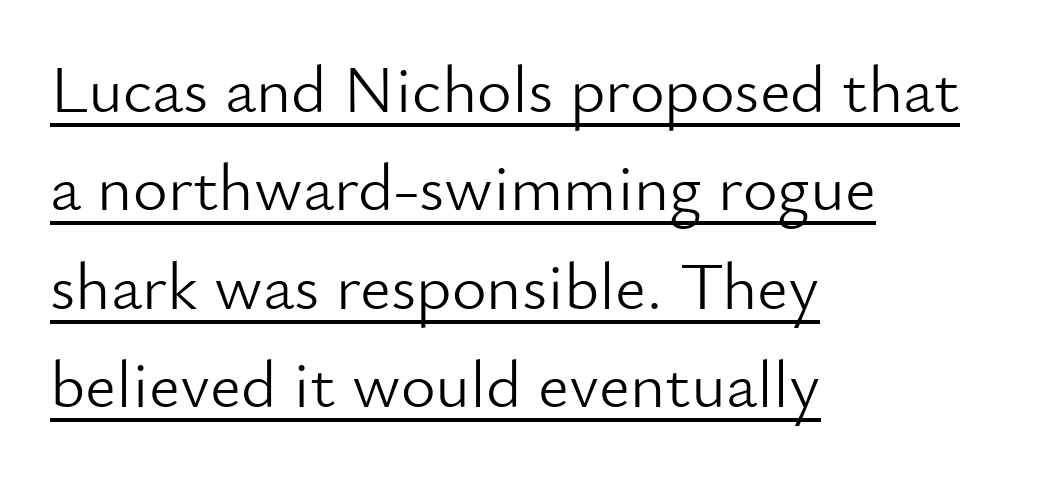
{"serif": "no", "italic": "no", "bold": "no", "weight": "light", "width": "normal", "stroke_contrast": "low", "x_height": "small", "monospaced": "no", "underline": "yes", "align": "left", "line_spacing": "normal", "line_spacing_ratio": 1.47, "letter_spacing": "normal", "letter_spacing_em": 0.0, "glyph_px": 67}
